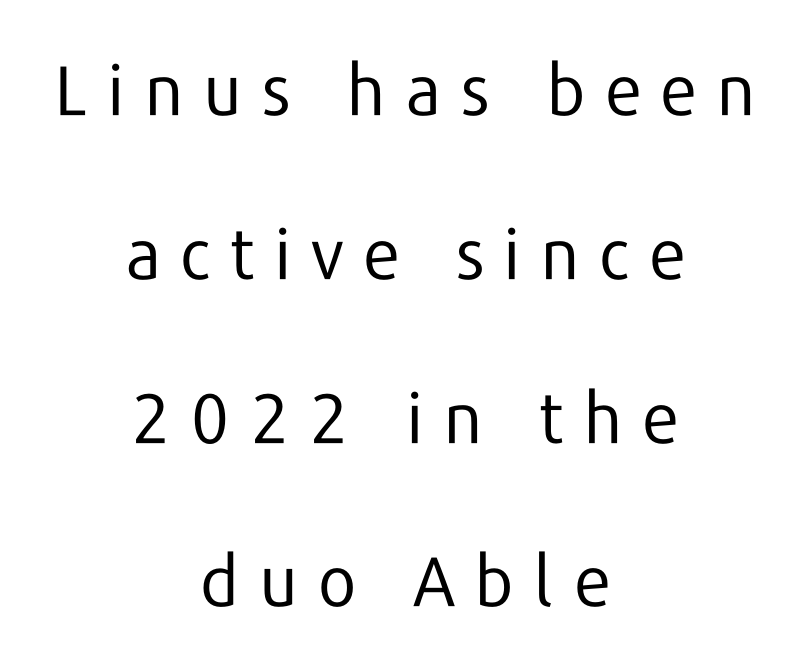
The image shows 70 px regular-weight sans-serif type, upright; set centered, loose line spacing (2.34x), unusually wide letter spacing (+0.28 em), not underlined; low stroke contrast and a medium x-height.
